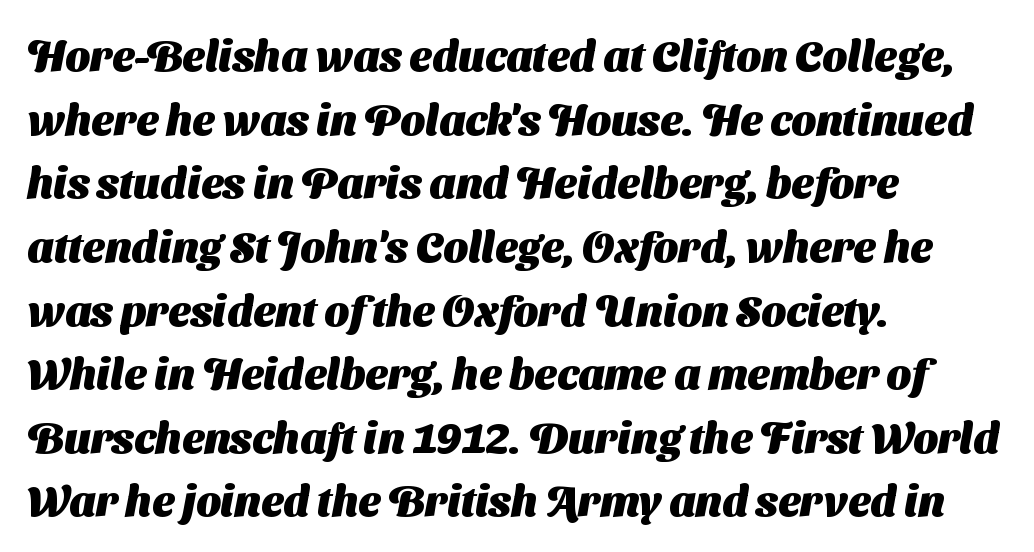
{"serif": "no", "bold": "yes", "weight": "heavy", "width": "normal", "stroke_contrast": "medium", "x_height": "medium", "monospaced": "no", "underline": "no", "align": "left", "line_spacing": "normal", "line_spacing_ratio": 1.48, "letter_spacing": "normal", "letter_spacing_em": 0.0, "glyph_px": 43}
